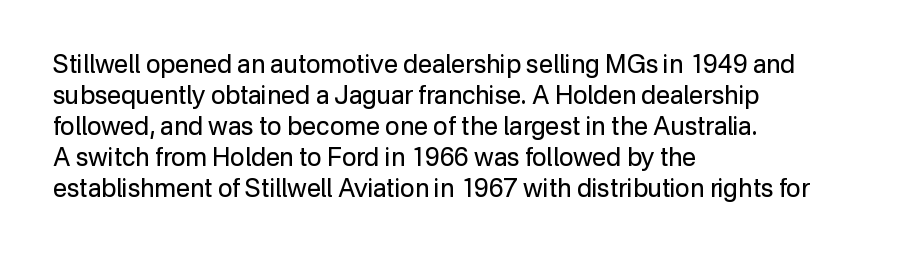
A light-to-regular cut is what we see here. Clear beneath every line of the passage. Vertical strokes here are truly vertical. The passage shown has conventional tracking throughout. Leftover space on each line is placed entirely after the last word.
